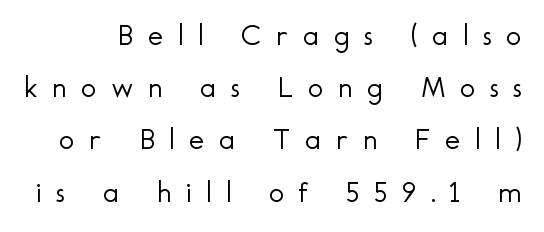
{"serif": "no", "italic": "no", "bold": "no", "weight": "light", "width": "normal", "x_height": "small", "monospaced": "no", "underline": "no", "line_spacing_ratio": 1.74, "letter_spacing": "wide", "letter_spacing_em": 0.47, "glyph_px": 30}
